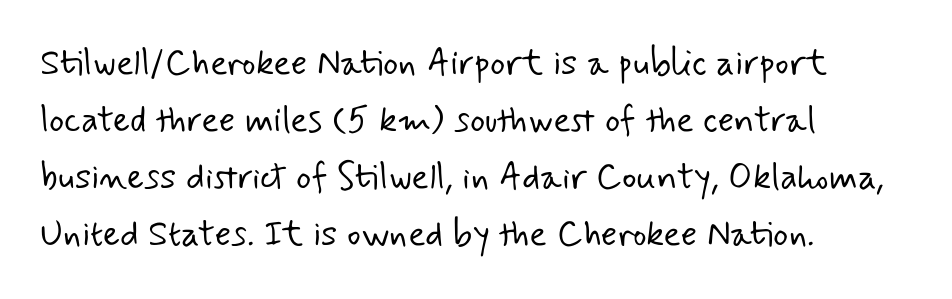
{"serif": "no", "bold": "no", "weight": "light", "width": "normal", "stroke_contrast": "low", "x_height": "small", "monospaced": "no", "underline": "no", "align": "left", "line_spacing": "normal", "line_spacing_ratio": 1.58, "letter_spacing": "normal", "letter_spacing_em": 0.0, "glyph_px": 36}
